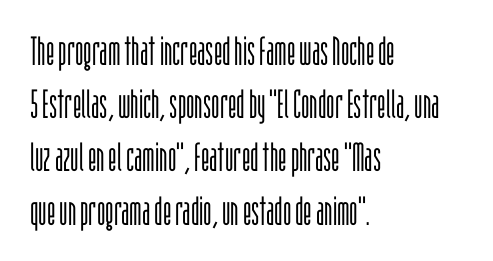
The image shows 40 px light, condensed sans-serif type, upright; set left-aligned, normal line spacing (1.33x), normal letter spacing, not underlined; low stroke contrast and a large x-height.
